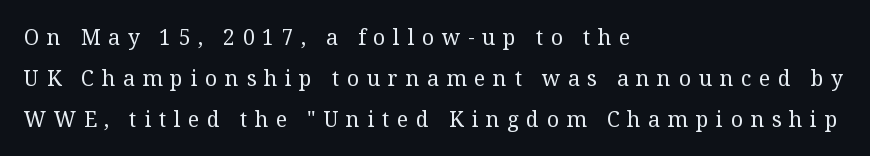
Q: Is the text bold? A: No.
Q: Is the text italic (slanted)? A: No, it is upright.
Q: Is the text underlined? A: No.
Q: How is the paragraph aligned? A: Left-aligned.
Q: Is the spacing between letters normal or unusually wide? A: Unusually wide.
Q: Is the spacing between lines tight, normal or loose? A: Loose.
